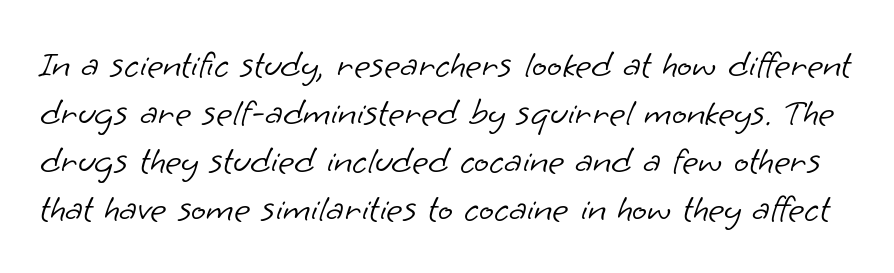
Q: Is the text bold? A: No.
Q: Is the typeface a serif or a sans-serif typeface? A: Sans-serif.
Q: Is the text underlined? A: No.
Q: Is the spacing between letters normal or unusually wide? A: Normal.
Q: Width (condensed, normal, or wide)? A: Normal.
Q: Stroke contrast? A: Low.
Q: x-height? A: Small.
Q: Monospaced? A: No.
